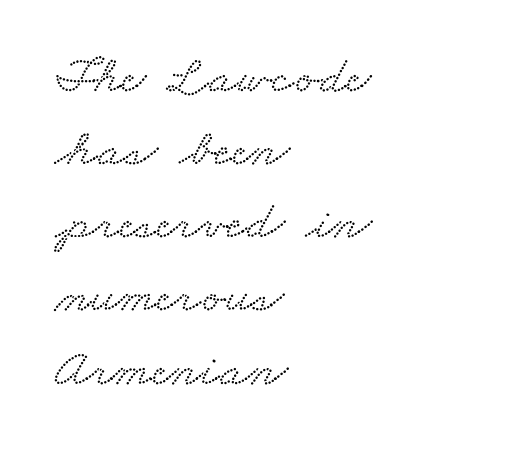
The image shows 53 px wide serif type; set left-aligned, normal line spacing (1.38x), normal letter spacing, not underlined; low stroke contrast and a small x-height.
